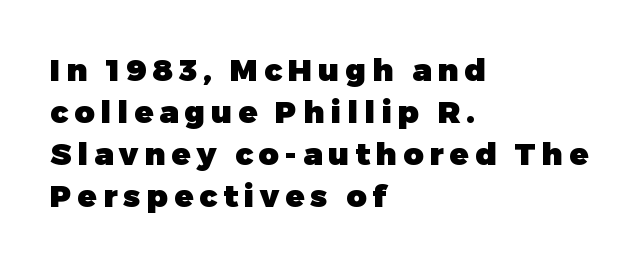
The image shows 31 px heavy sans-serif type, upright; set left-aligned, normal line spacing (1.35x), unusually wide letter spacing (+0.2 em), not underlined; low stroke contrast and a medium x-height.
